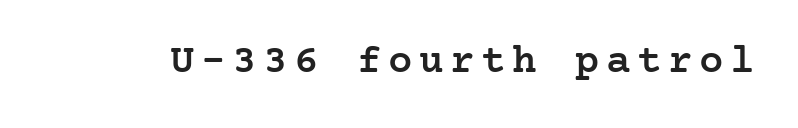
The image shows 41 px semibold serif type, upright; set not underlined; low stroke contrast and a medium x-height.
